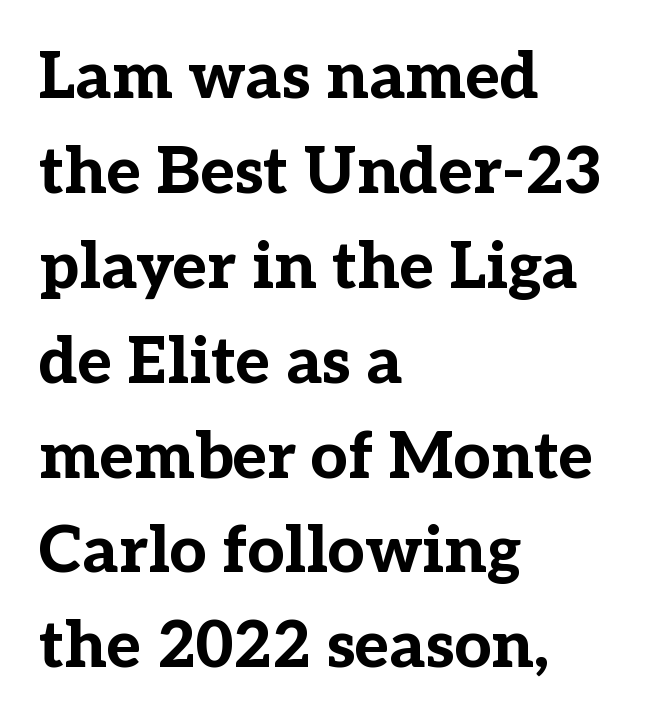
Regarding serifs, this sample has them. A typesetter would mark this as roman, not italic. Each row of text sits above clean, open space. The font is running at its bold setting. Is the letter spacing exaggerated? No — it looks like the ordinary default.
